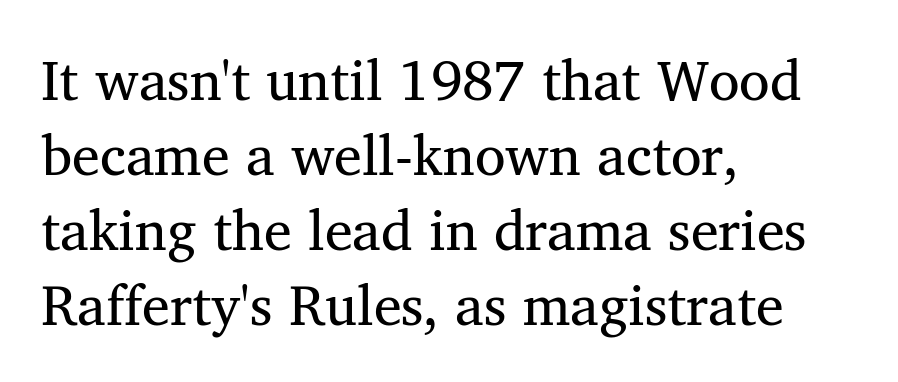
Q: Is the text bold? A: No.
Q: Is the typeface a serif or a sans-serif typeface? A: Serif.
Q: Is the text underlined? A: No.
Q: How is the paragraph aligned? A: Left-aligned.
Q: Is the spacing between letters normal or unusually wide? A: Normal.
Q: Is the spacing between lines tight, normal or loose? A: Normal.
Q: Width (condensed, normal, or wide)? A: Normal.
Q: Stroke contrast? A: Medium.
Q: x-height? A: Medium.
Q: Monospaced? A: No.
